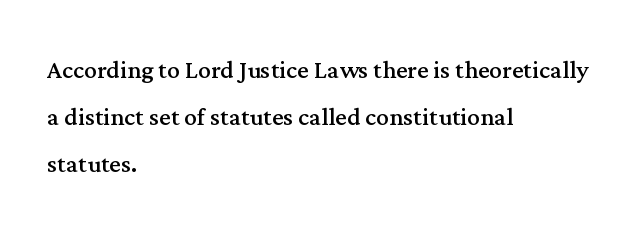
Q: Is the text bold? A: No.
Q: Is the text italic (slanted)? A: No, it is upright.
Q: Is the typeface a serif or a sans-serif typeface? A: Serif.
Q: Is the text underlined? A: No.
Q: How is the paragraph aligned? A: Left-aligned.
Q: Is the spacing between letters normal or unusually wide? A: Normal.
Q: Is the spacing between lines tight, normal or loose? A: Normal.
Q: Width (condensed, normal, or wide)? A: Normal.
Q: Stroke contrast? A: Medium.
Q: x-height? A: Medium.
Q: Monospaced? A: No.
